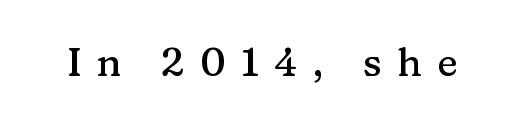
Q: Is the text italic (slanted)? A: No, it is upright.
Q: Is the typeface a serif or a sans-serif typeface? A: Serif.
Q: Is the text underlined? A: No.
Q: Is the spacing between letters normal or unusually wide? A: Unusually wide.
Q: Width (condensed, normal, or wide)? A: Normal.
Q: Stroke contrast? A: Medium.
Q: x-height? A: Medium.
Q: Monospaced? A: No.
